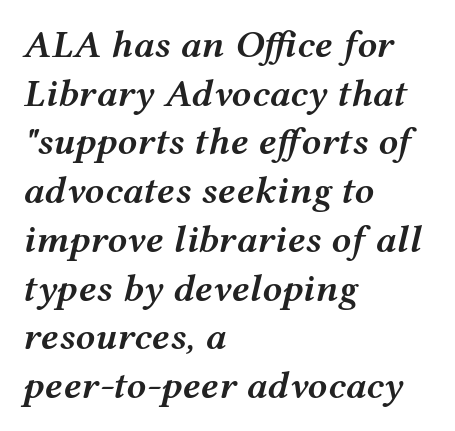
{"italic": "yes", "lean": "right", "slant_degrees": 12, "bold": "semi", "weight": "semibold", "width": "wide", "stroke_contrast": "medium", "x_height": "medium", "monospaced": "no", "underline": "no", "align": "left", "line_spacing": "normal", "line_spacing_ratio": 1.25, "letter_spacing": "normal", "letter_spacing_em": 0.0, "glyph_px": 39}
